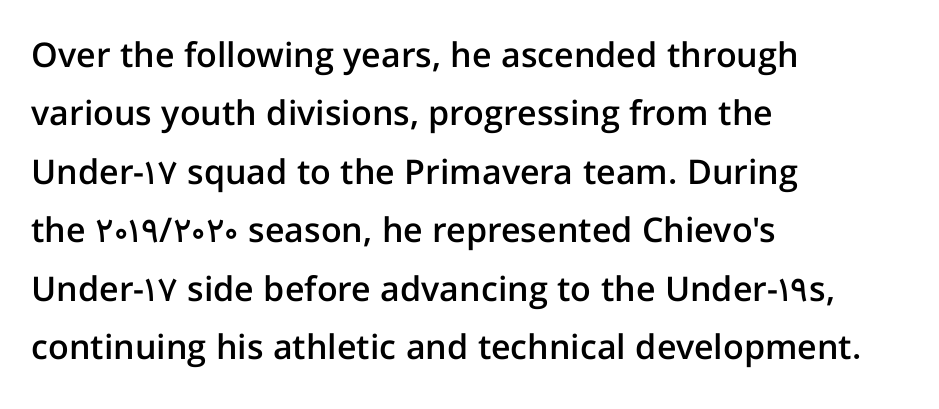
The image shows 34 px semibold sans-serif type, upright; set left-aligned, line spacing 1.72x, normal letter spacing, not underlined; low stroke contrast and a medium x-height.
